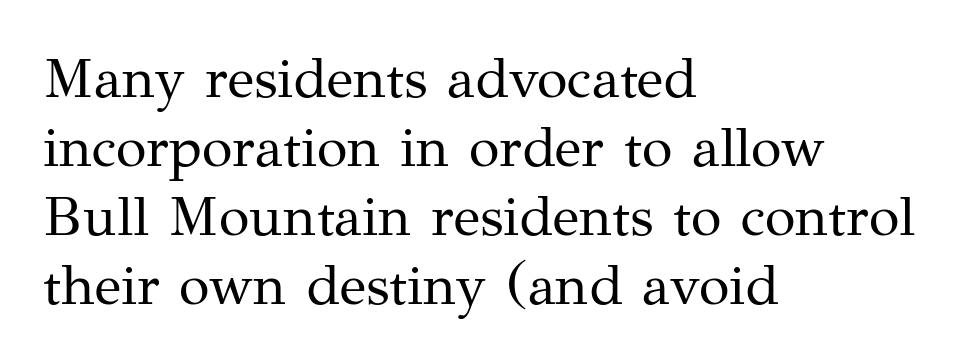
Note: serifs present on the glyphs. Letters have the restrained weight of plain body copy at most. Only glyphs here, with clear space below each row. This is the regular roman posture of the typeface. A student would call this left alignment; a typographer would say flush left, rag right.
